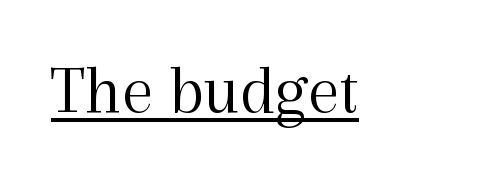
Q: Is the text bold? A: No.
Q: Is the text italic (slanted)? A: No, it is upright.
Q: Is the typeface a serif or a sans-serif typeface? A: Serif.
Q: Is the text underlined? A: Yes.
Q: Is the spacing between letters normal or unusually wide? A: Normal.
Q: Width (condensed, normal, or wide)? A: Normal.
Q: x-height? A: Medium.
Q: Monospaced? A: No.
